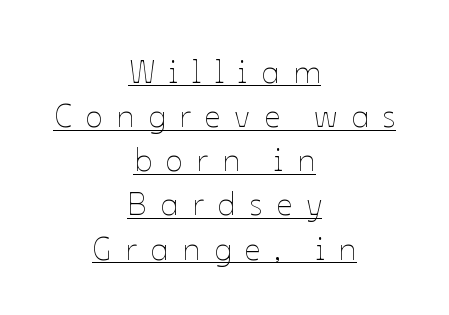
Q: Is the text bold? A: No.
Q: Is the text italic (slanted)? A: No, it is upright.
Q: Is the text underlined? A: Yes.
Q: How is the paragraph aligned? A: Centered.
Q: Is the spacing between letters normal or unusually wide? A: Unusually wide.
Q: Is the spacing between lines tight, normal or loose? A: Normal.
Q: Width (condensed, normal, or wide)? A: Normal.
Q: Stroke contrast? A: Low.
Q: x-height? A: Medium.
Q: Monospaced? A: No.
